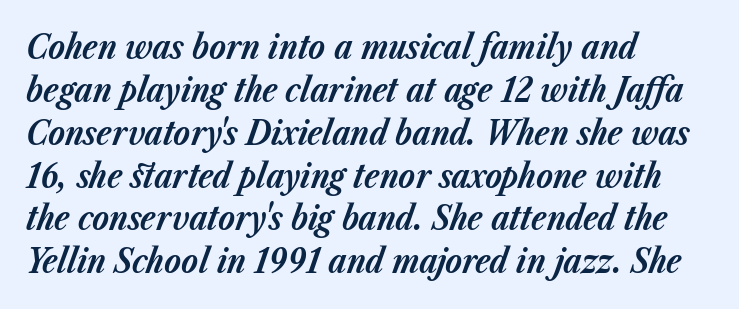
The image shows 34 px bold type, italic (leaning right); set left-aligned, normal line spacing (1.26x), normal letter spacing, not underlined; low stroke contrast and a medium x-height.
